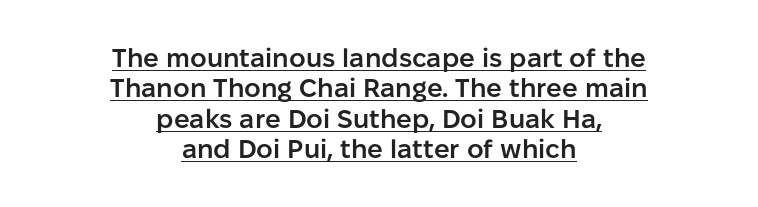
Horizontally, the lines are justified to the midpoint only. The face used here is a semibold: visibly heavier than regular, lighter than bold. Ordinary non-slanted type is in use. Does extra space separate the letters? No, they use regular spacing. Beneath each row of characters lies a ruled line.
